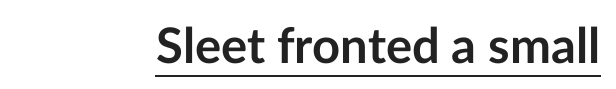
Q: Is the text bold? A: Yes.
Q: Is the text italic (slanted)? A: No, it is upright.
Q: Is the typeface a serif or a sans-serif typeface? A: Sans-serif.
Q: Is the text underlined? A: Yes.
Q: Is the spacing between letters normal or unusually wide? A: Normal.
Q: Width (condensed, normal, or wide)? A: Normal.
Q: Stroke contrast? A: Low.
Q: x-height? A: Medium.
Q: Monospaced? A: No.
